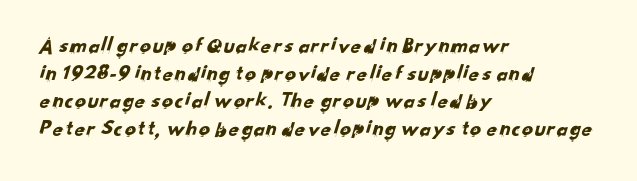
Q: Is the text underlined? A: No.
Q: How is the paragraph aligned? A: Left-aligned.
Q: Is the spacing between letters normal or unusually wide? A: Normal.
Q: Is the spacing between lines tight, normal or loose? A: Normal.
